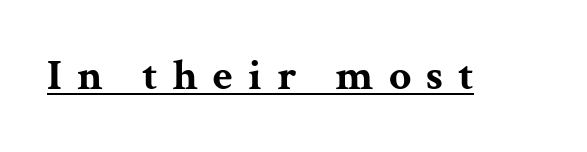
To sum up the face: it has serifs. The letters advance in unequal steps, a hallmark of proportional type. Does a line run under the words? Yes, clearly. The rendering uses a bold face; every stroke is thick and dark.
